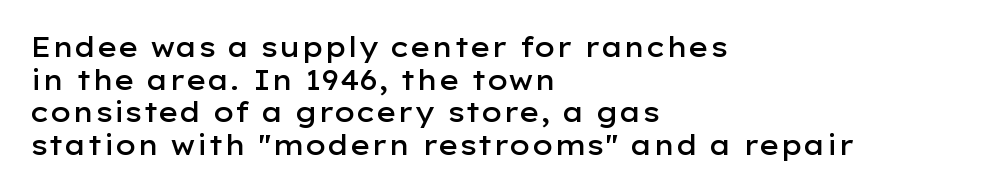
{"italic": "no", "bold": "semi", "underline": "no", "align": "left", "line_spacing_ratio": 1.21, "letter_spacing": "normal", "letter_spacing_em": 0.0, "glyph_px": 27}
